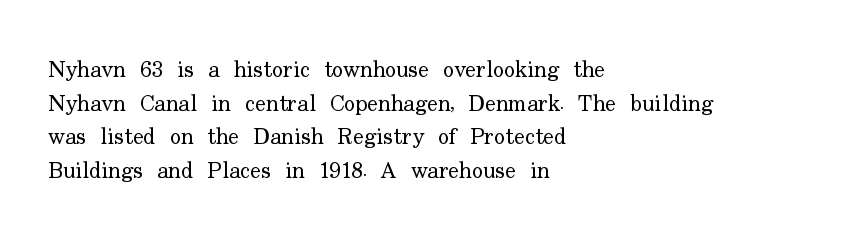
Q: Is the text bold? A: No.
Q: Is the text italic (slanted)? A: No, it is upright.
Q: Is the text underlined? A: No.
Q: How is the paragraph aligned? A: Left-aligned.
Q: Is the spacing between letters normal or unusually wide? A: Normal.
Q: Is the spacing between lines tight, normal or loose? A: Normal.
